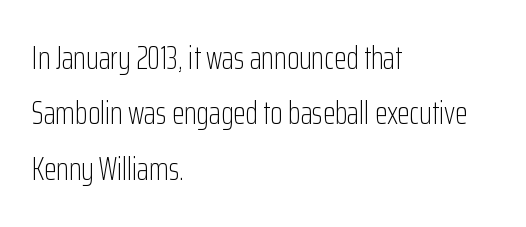
Q: Is the text bold? A: No.
Q: Is the text italic (slanted)? A: No, it is upright.
Q: Is the typeface a serif or a sans-serif typeface? A: Sans-serif.
Q: Is the text underlined? A: No.
Q: How is the paragraph aligned? A: Left-aligned.
Q: Is the spacing between letters normal or unusually wide? A: Normal.
Q: Width (condensed, normal, or wide)? A: Condensed.
Q: Stroke contrast? A: Low.
Q: x-height? A: Medium.
Q: Monospaced? A: No.
